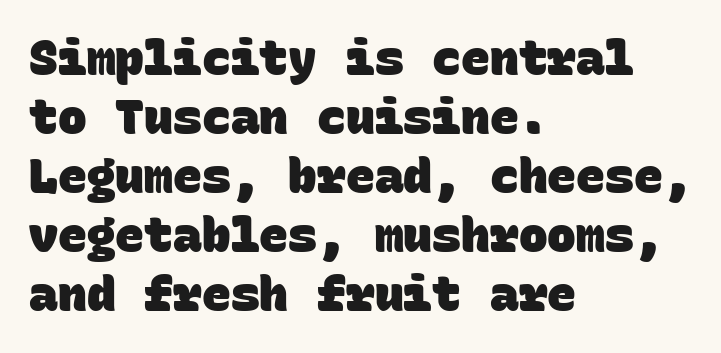
{"serif": "no", "bold": "yes", "weight": "heavy", "width": "normal", "stroke_contrast": "low", "x_height": "large", "monospaced": "yes", "underline": "no", "align": "left", "line_spacing_ratio": 1.23, "letter_spacing": "normal", "letter_spacing_em": 0.0, "glyph_px": 48}
